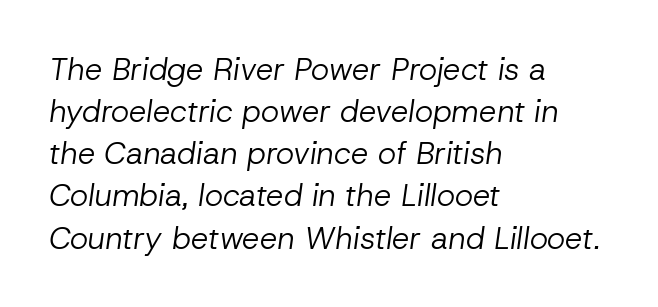
The image shows 31 px regular-weight type, italic (leaning right); set left-aligned, normal line spacing (1.36x), normal letter spacing, not underlined; low stroke contrast and a medium x-height.
